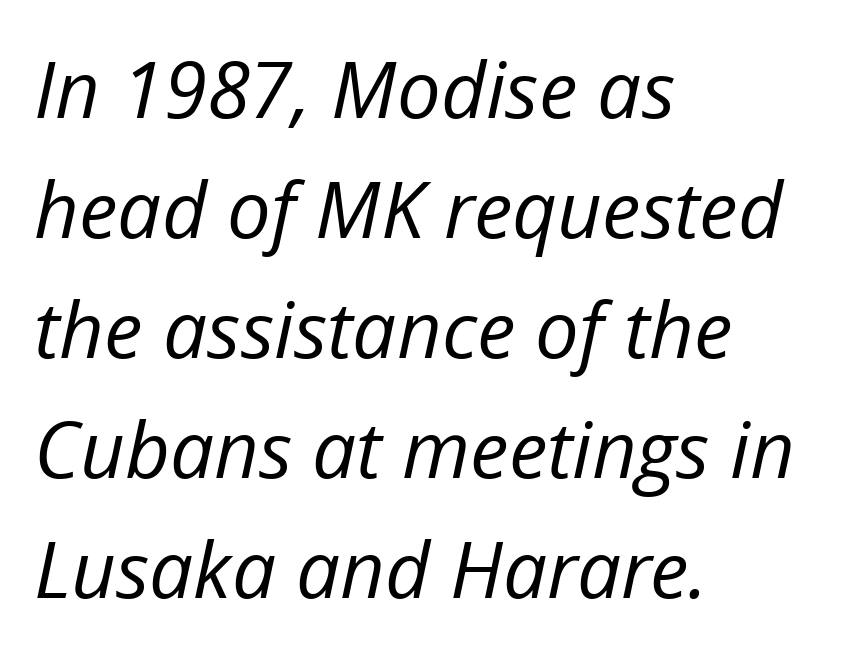
{"italic": "yes", "lean": "right", "slant_degrees": 12, "bold": "no", "weight": "regular", "width": "normal", "stroke_contrast": "low", "x_height": "medium", "monospaced": "no", "underline": "no", "align": "left", "line_spacing": "normal", "line_spacing_ratio": 1.54, "letter_spacing": "normal", "letter_spacing_em": 0.0, "glyph_px": 78}
